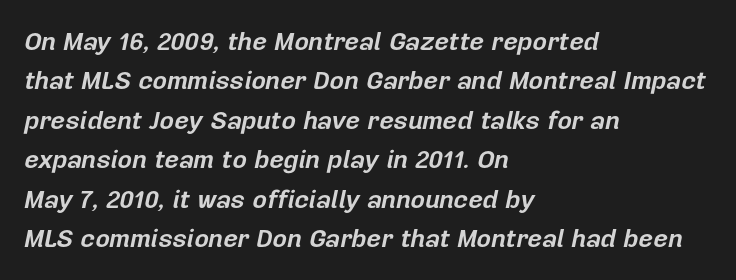
The image shows 25 px bold type, italic (leaning right); set left-aligned, normal line spacing (1.58x), normal letter spacing, not underlined.
